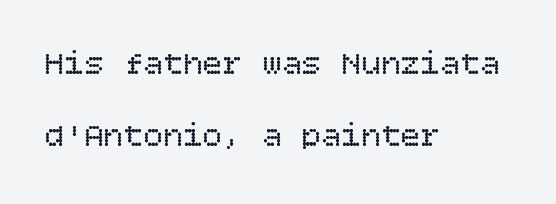
The image shows 33 px regular-weight type, upright; set left-aligned, loose line spacing (2.18x), normal letter spacing, not underlined; low stroke contrast and a large x-height.
